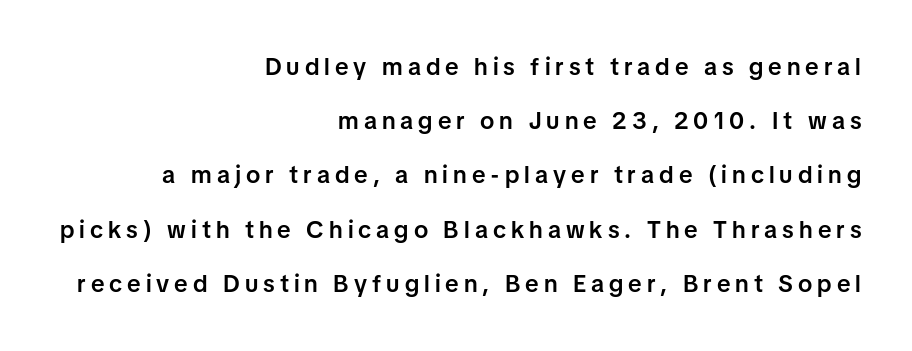
Q: Is the text bold? A: Semi-bold.
Q: Is the text italic (slanted)? A: No, it is upright.
Q: Is the text underlined? A: No.
Q: How is the paragraph aligned? A: Right-aligned.
Q: Is the spacing between letters normal or unusually wide? A: Unusually wide.
Q: Is the spacing between lines tight, normal or loose? A: Loose.
